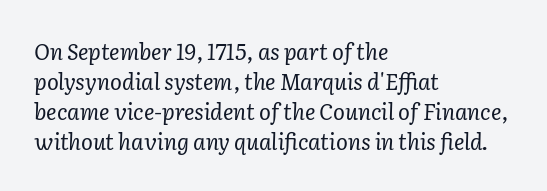
Q: Is the text bold? A: No.
Q: Is the text italic (slanted)? A: Yes, it leans right by about 2 degrees.
Q: Is the text underlined? A: No.
Q: How is the paragraph aligned? A: Left-aligned.
Q: Is the spacing between letters normal or unusually wide? A: Normal.
Q: Is the spacing between lines tight, normal or loose? A: Normal.
